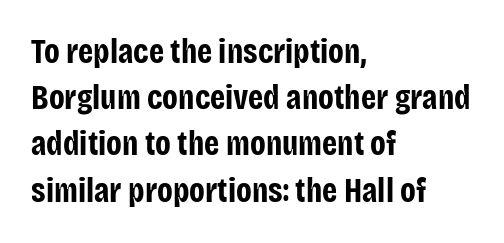
The image shows 34 px bold, condensed sans-serif type, upright; set left-aligned, normal line spacing (1.36x), normal letter spacing, not underlined; low stroke contrast and a large x-height.
